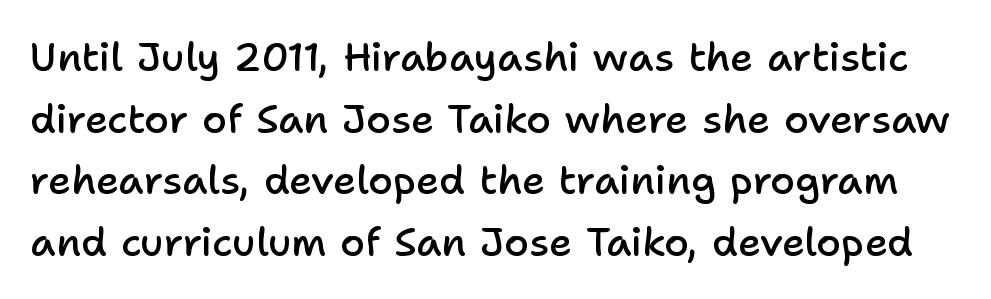
{"serif": "no", "italic": "no", "bold": "semi", "weight": "semibold", "width": "normal", "stroke_contrast": "low", "x_height": "medium", "monospaced": "no", "underline": "no", "line_spacing": "normal", "line_spacing_ratio": 1.54, "letter_spacing": "normal", "letter_spacing_em": 0.0, "glyph_px": 40}
